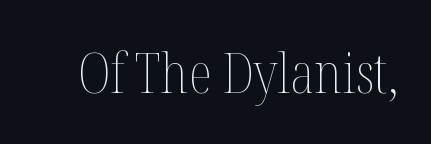
{"italic": "no", "bold": "no", "weight": "thin", "width": "condensed", "stroke_contrast": "medium", "x_height": "medium", "monospaced": "no", "underline": "no", "letter_spacing": "normal", "letter_spacing_em": 0.0, "glyph_px": 55}
